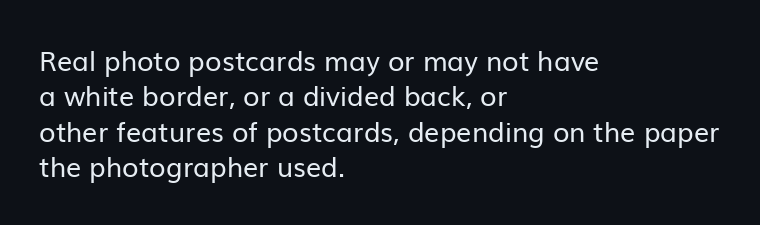
The image shows 27 px text type, upright; set left-aligned, normal line spacing (1.31x), normal letter spacing, not underlined.
